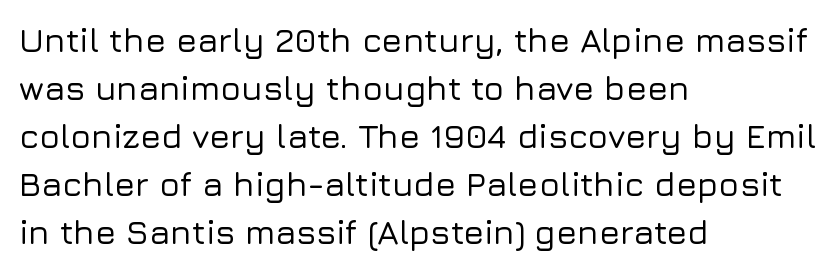
Q: Is the text italic (slanted)? A: No, it is upright.
Q: Is the typeface a serif or a sans-serif typeface? A: Sans-serif.
Q: Is the text underlined? A: No.
Q: How is the paragraph aligned? A: Left-aligned.
Q: Is the spacing between letters normal or unusually wide? A: Normal.
Q: Is the spacing between lines tight, normal or loose? A: Normal.
Q: Width (condensed, normal, or wide)? A: Normal.
Q: Stroke contrast? A: Low.
Q: x-height? A: Medium.
Q: Monospaced? A: No.
